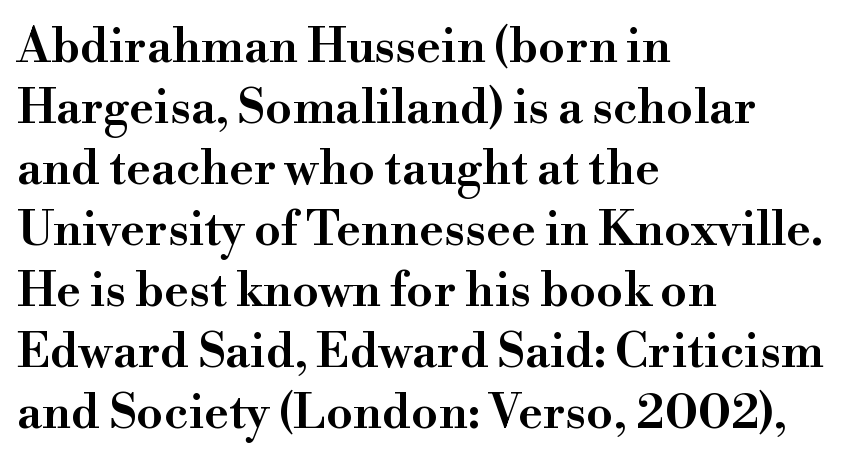
{"serif": "yes", "italic": "no", "bold": "semi", "weight": "semibold", "width": "normal", "stroke_contrast": "high", "x_height": "small", "monospaced": "no", "underline": "no", "align": "left", "line_spacing": "normal", "line_spacing_ratio": 1.27, "letter_spacing": "normal", "letter_spacing_em": 0.0, "glyph_px": 48}
